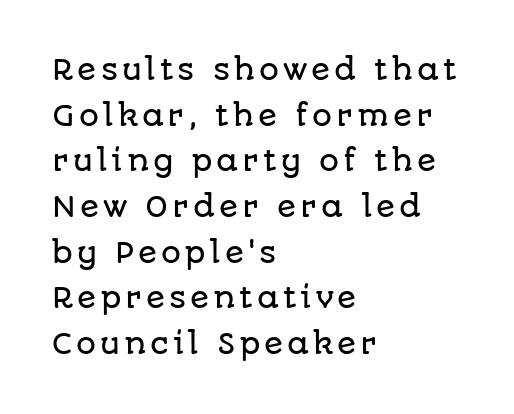
The image shows 28 px sans-serif type, upright; set left-aligned, normal line spacing (1.63x), not underlined; low stroke contrast and a large x-height.
